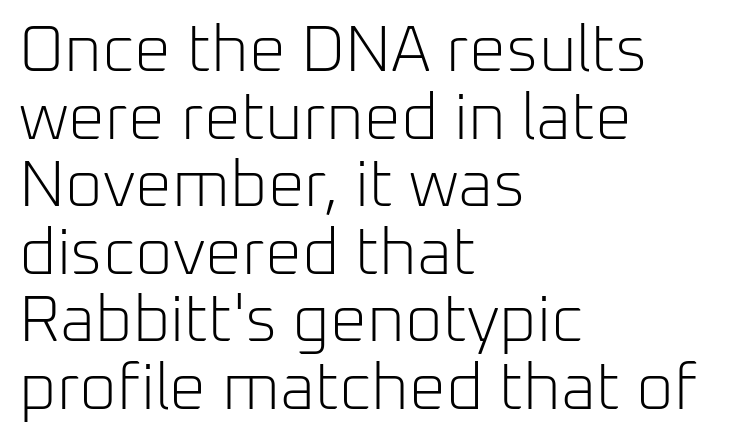
{"serif": "no", "italic": "no", "bold": "no", "weight": "light", "width": "normal", "stroke_contrast": "low", "x_height": "medium", "monospaced": "no", "underline": "no", "align": "left", "line_spacing": "tight", "line_spacing_ratio": 1.04, "letter_spacing": "normal", "letter_spacing_em": 0.0, "glyph_px": 65}
